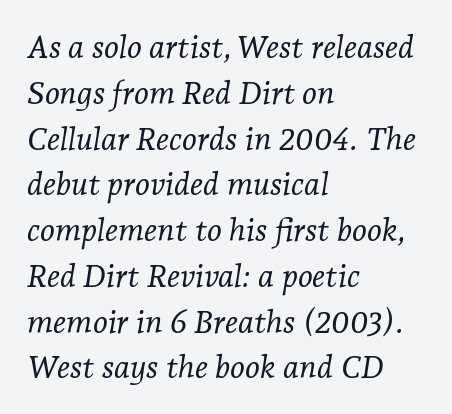
{"serif": "yes", "italic": "yes", "lean": "right", "slant_degrees": 7, "bold": "no", "weight": "light", "width": "normal", "stroke_contrast": "low", "x_height": "medium", "monospaced": "no", "underline": "no", "align": "left", "line_spacing": "normal", "line_spacing_ratio": 1.43, "letter_spacing": "normal", "letter_spacing_em": 0.0, "glyph_px": 32}
